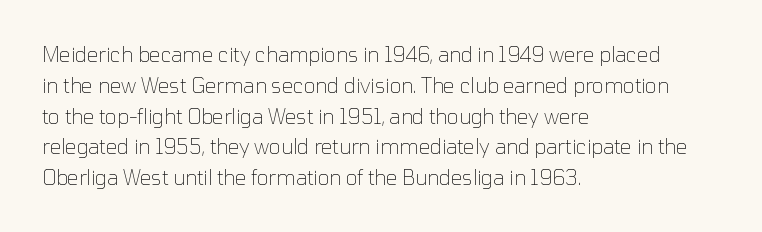
{"italic": "no", "bold": "no", "underline": "no", "align": "left", "line_spacing": "normal", "line_spacing_ratio": 1.54, "letter_spacing": "normal", "letter_spacing_em": 0.0, "glyph_px": 20}
